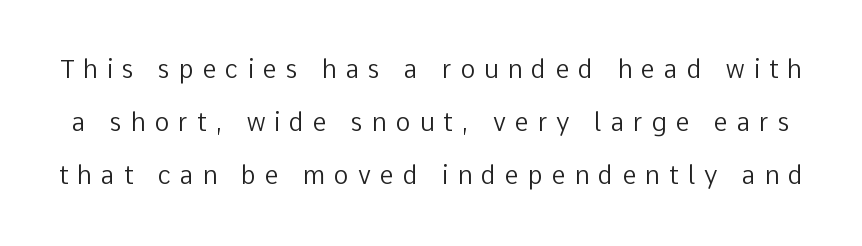
Beneath every word, the page is bare. Look at the tracking — it's clearly loosened, letters drifting apart. The lettering stays uniformly vertical, giving the passage a roman look. One glance says open: line gaps are wider than usual. Unbolded letterforms with no extra heft.
